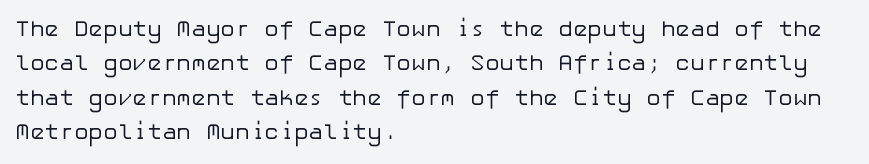
The image shows 22 px text type, upright; set left-aligned, normal line spacing (1.56x), normal letter spacing, not underlined.
